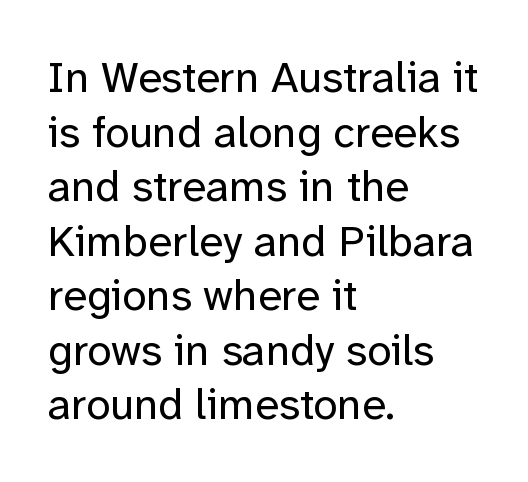
{"serif": "no", "italic": "no", "bold": "no", "weight": "regular", "width": "normal", "stroke_contrast": "low", "x_height": "medium", "monospaced": "no", "underline": "no", "align": "left", "line_spacing_ratio": 1.24, "letter_spacing": "normal", "letter_spacing_em": 0.0, "glyph_px": 44}
